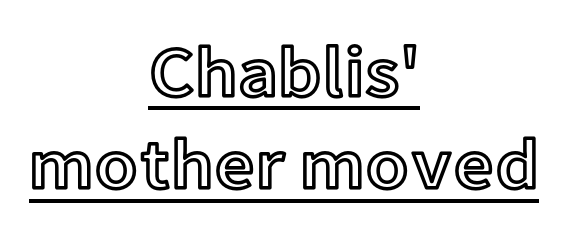
The face used here is proportionally spaced, like ordinary book or web type. These characters rest on top of a visible drawn line. Does the leading feel generous? No, just average. The gaps between neighbouring characters are ordinary and unremarkable. Does the copy run flush right? No — it is centered line by line.
